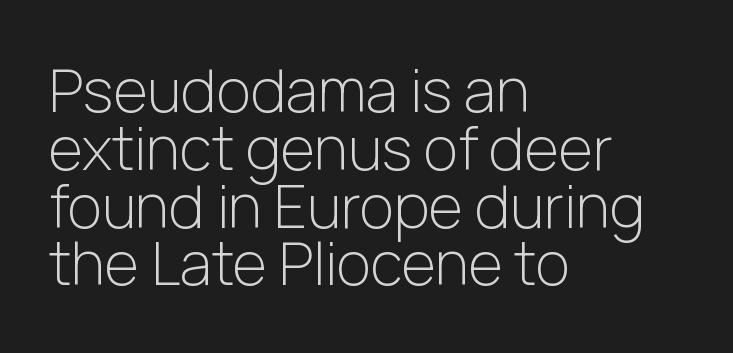
{"serif": "no", "italic": "no", "bold": "no", "weight": "light", "width": "normal", "stroke_contrast": "low", "x_height": "medium", "monospaced": "no", "underline": "no", "align": "left", "line_spacing": "tight", "line_spacing_ratio": 0.98, "letter_spacing": "normal", "letter_spacing_em": 0.0, "glyph_px": 59}
